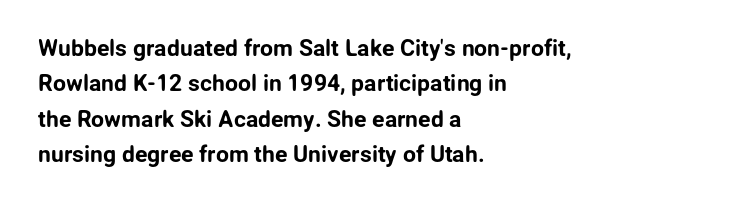
Q: Is the text italic (slanted)? A: No, it is upright.
Q: Is the text underlined? A: No.
Q: How is the paragraph aligned? A: Left-aligned.
Q: Is the spacing between letters normal or unusually wide? A: Normal.
Q: Is the spacing between lines tight, normal or loose? A: Normal.
